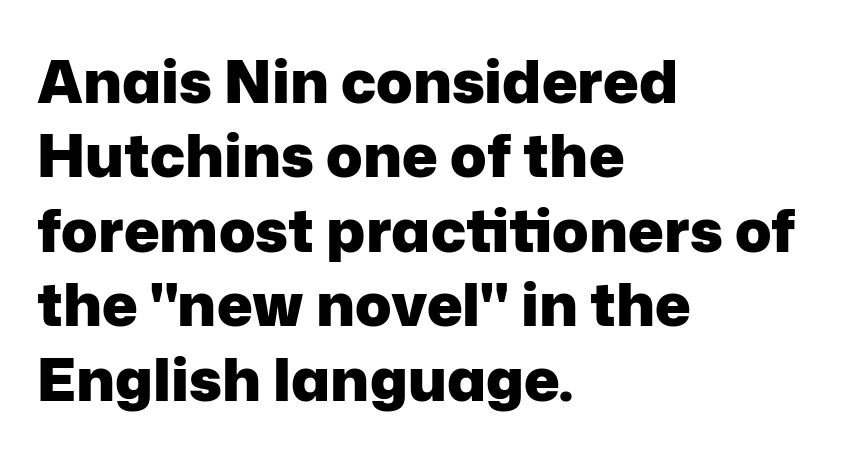
{"serif": "no", "italic": "no", "bold": "yes", "weight": "heavy", "width": "normal", "stroke_contrast": "low", "x_height": "medium", "monospaced": "no", "underline": "no", "align": "left", "line_spacing_ratio": 1.24, "letter_spacing": "normal", "letter_spacing_em": 0.0, "glyph_px": 60}
